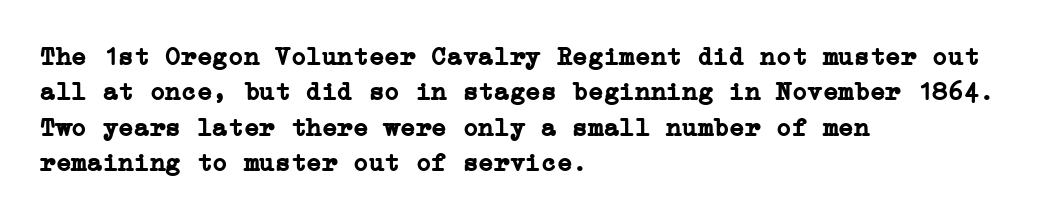
{"italic": "no", "bold": "yes", "underline": "no", "align": "left", "line_spacing": "normal", "line_spacing_ratio": 1.36, "letter_spacing": "normal", "letter_spacing_em": 0.0, "glyph_px": 26}
